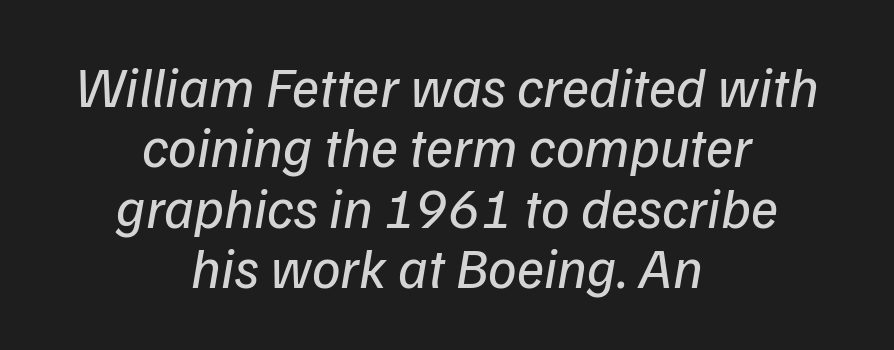
{"serif": "no", "bold": "no", "weight": "regular", "width": "normal", "stroke_contrast": "low", "x_height": "medium", "monospaced": "no", "underline": "no", "align": "center", "line_spacing": "tight", "line_spacing_ratio": 1.06, "letter_spacing": "normal", "letter_spacing_em": 0.0, "glyph_px": 57}
